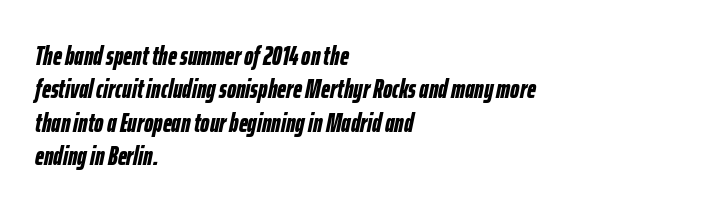
Horizontal alignment here is leftward, the default for most running prose. The letters are bold, with thick, heavy strokes. This sample keeps an unexceptional amount of space between lines. Words float on clear page, feet unadorned. The text carries the slant typical of an italic or oblique font. The passage shown has conventional tracking throughout.
